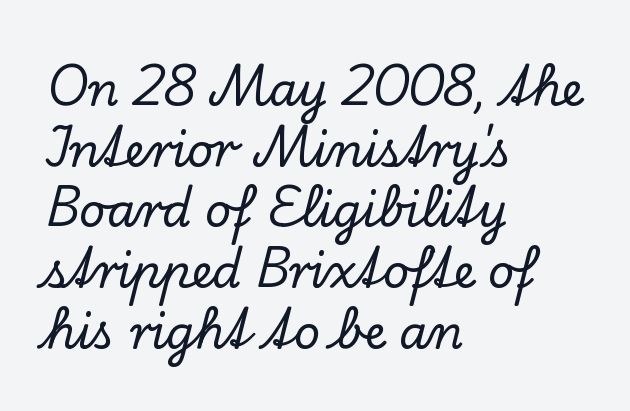
Q: Is the text italic (slanted)? A: Yes.
Q: Is the typeface a serif or a sans-serif typeface? A: Serif.
Q: Is the text underlined? A: No.
Q: How is the paragraph aligned? A: Left-aligned.
Q: Is the spacing between letters normal or unusually wide? A: Normal.
Q: Is the spacing between lines tight, normal or loose? A: Normal.
Q: Width (condensed, normal, or wide)? A: Normal.
Q: Stroke contrast? A: Low.
Q: x-height? A: Small.
Q: Monospaced? A: No.
